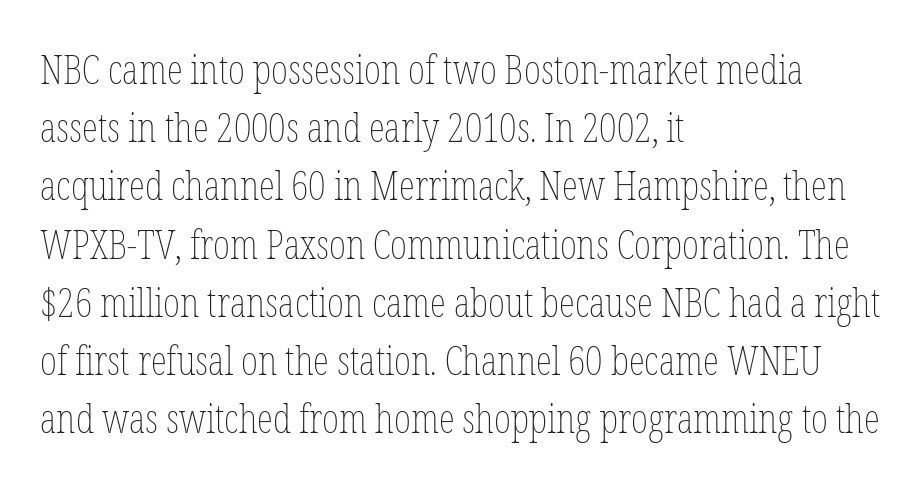
Q: Is the text bold? A: No.
Q: Is the text italic (slanted)? A: No, it is upright.
Q: Is the text underlined? A: No.
Q: How is the paragraph aligned? A: Left-aligned.
Q: Is the spacing between letters normal or unusually wide? A: Normal.
Q: Is the spacing between lines tight, normal or loose? A: Normal.
Q: Width (condensed, normal, or wide)? A: Condensed.
Q: Stroke contrast? A: Low.
Q: x-height? A: Medium.
Q: Monospaced? A: No.
